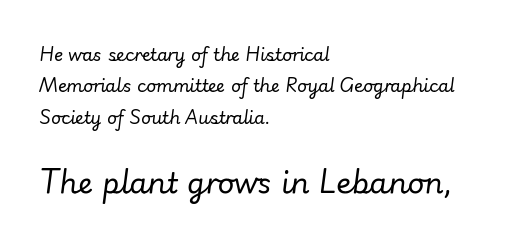
The face used here is proportionally spaced, like ordinary book or web type. Vertical stems look standard width or narrower in stroke. Whoever set this made the second block the dominant, larger element. The foot of each line stays bare and open.
